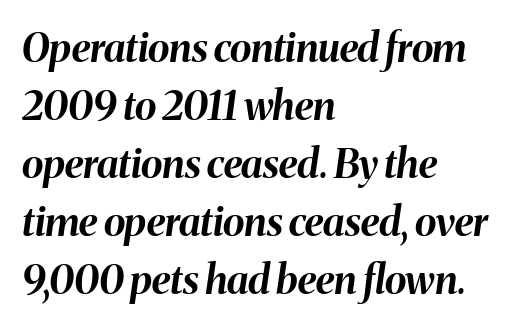
Check under the words: just untouched page. Here the glyphs are tracked normally, forming tight word shapes. This block has exactly the height ordinary leading produces. Emphasis-style slanted type is in use.
